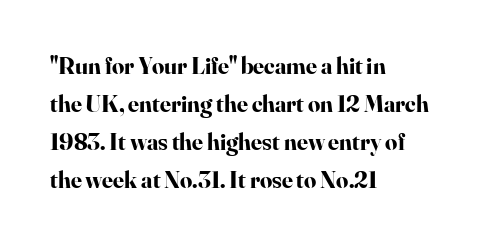
The image shows 24 px bold type, upright; set left-aligned, normal line spacing (1.58x), normal letter spacing, not underlined.
